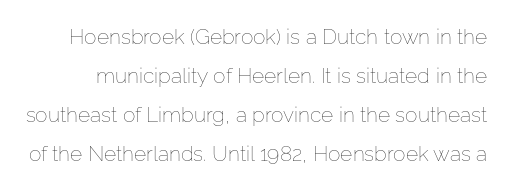
Q: Is the text bold? A: No.
Q: Is the text italic (slanted)? A: No, it is upright.
Q: Is the text underlined? A: No.
Q: Is the spacing between letters normal or unusually wide? A: Normal.
